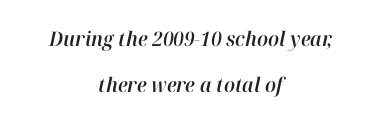
The image shows 20 px text type, italic (leaning right); set centered, loose line spacing (2.3x), normal letter spacing, not underlined.
